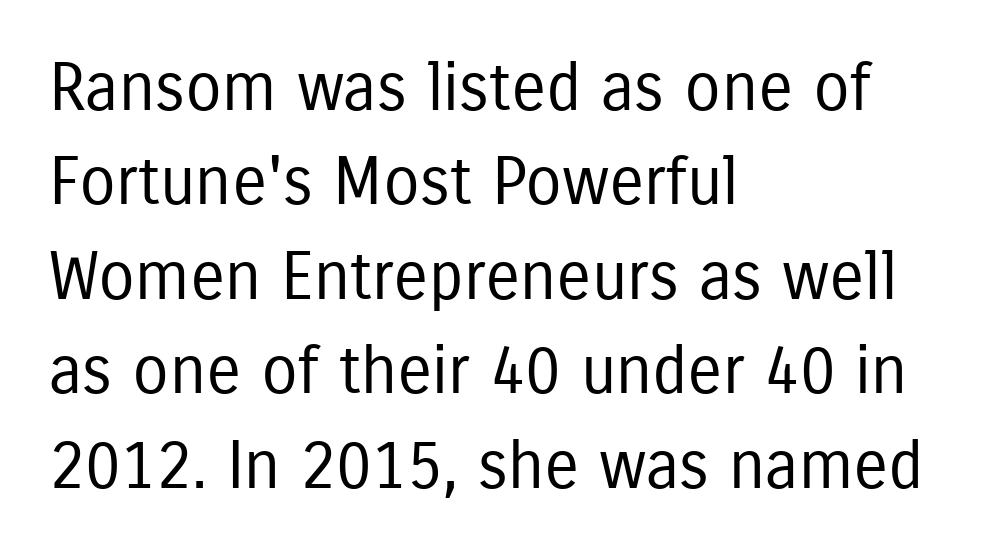
Glance below the letters and you will spot only blank space. The face used here is proportionally spaced, like ordinary book or web type. Notice how the stems are strictly vertical — no italics here. Short note: letters normally spaced.
